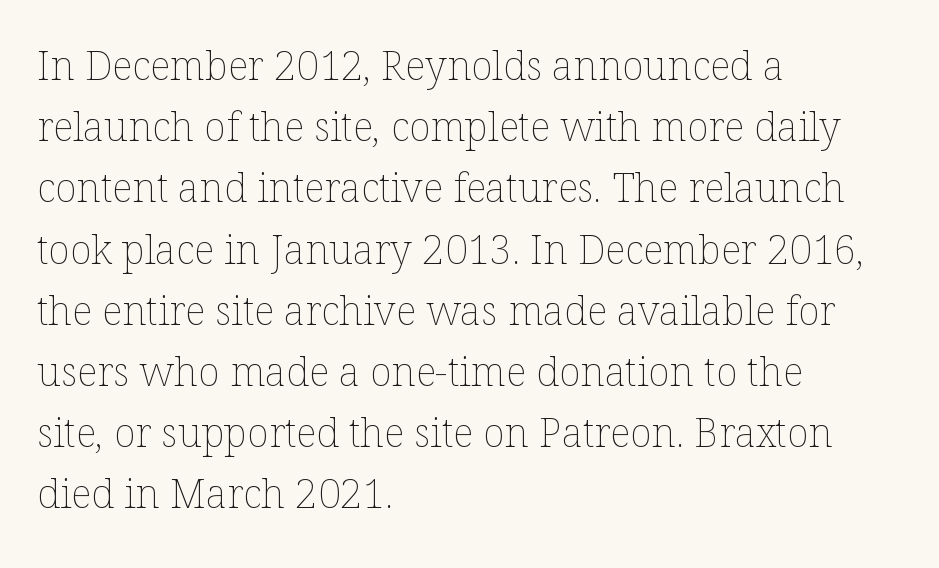
Q: Is the text bold? A: No.
Q: Is the text italic (slanted)? A: No, it is upright.
Q: Is the text underlined? A: No.
Q: How is the paragraph aligned? A: Left-aligned.
Q: Is the spacing between letters normal or unusually wide? A: Normal.
Q: Is the spacing between lines tight, normal or loose? A: Normal.
Q: Width (condensed, normal, or wide)? A: Normal.
Q: Stroke contrast? A: Low.
Q: x-height? A: Medium.
Q: Monospaced? A: No.
